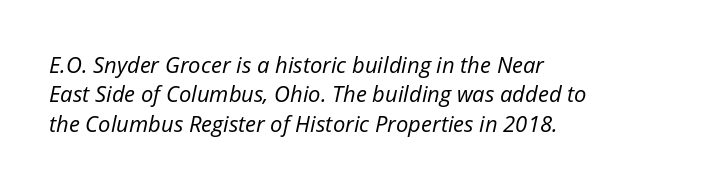
The image shows 22 px text type, italic (leaning right); set left-aligned, normal line spacing (1.33x), normal letter spacing, not underlined.
